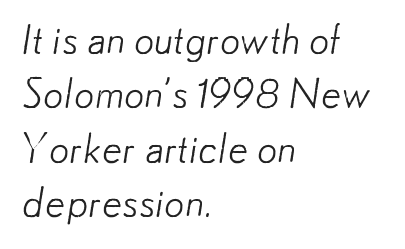
Font category for this specimen: sans-serif. The specimen omits any rule beneath the text block's lines. You could not count columns in this text — the font is proportionally spaced. The strokes carry an ordinary text weight at most.
